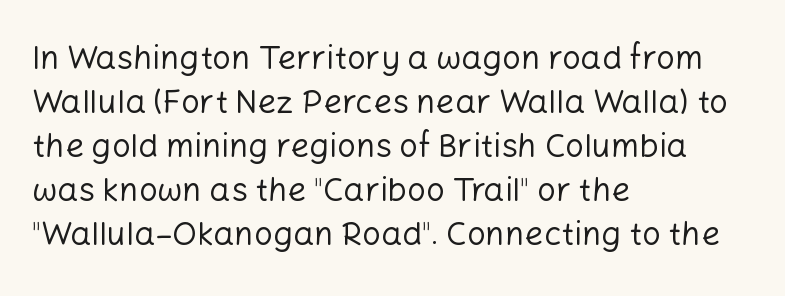
{"serif": "no", "italic": "no", "bold": "no", "weight": "regular", "width": "normal", "stroke_contrast": "low", "x_height": "medium", "monospaced": "no", "underline": "no", "align": "left", "line_spacing": "normal", "line_spacing_ratio": 1.33, "letter_spacing": "normal", "letter_spacing_em": 0.0, "glyph_px": 33}
